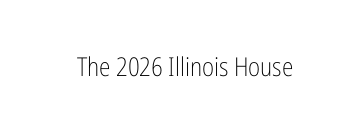
{"italic": "no", "bold": "no", "underline": "no", "letter_spacing": "normal", "letter_spacing_em": 0.0, "glyph_px": 26}
